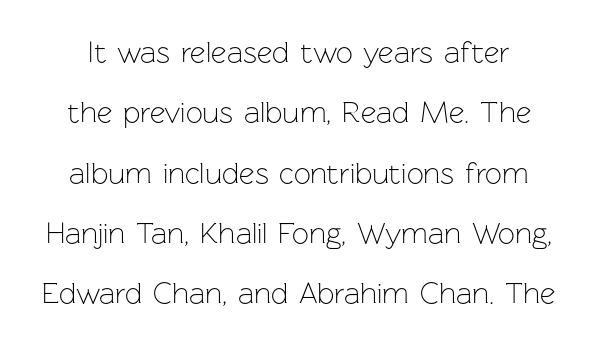
Q: Is the text bold? A: No.
Q: Is the text italic (slanted)? A: No, it is upright.
Q: Is the typeface a serif or a sans-serif typeface? A: Sans-serif.
Q: Is the text underlined? A: No.
Q: Is the spacing between letters normal or unusually wide? A: Normal.
Q: Is the spacing between lines tight, normal or loose? A: Loose.
Q: Width (condensed, normal, or wide)? A: Normal.
Q: Stroke contrast? A: Low.
Q: x-height? A: Medium.
Q: Monospaced? A: No.
